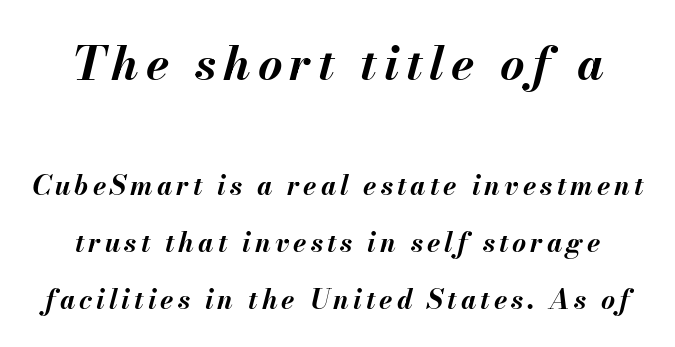
{"italic": "yes", "lean": "right", "slant_degrees": 13, "bold": "yes", "weight": "bold", "width": "normal", "stroke_contrast": "medium", "x_height": "small", "monospaced": "no", "underline": "no", "line_spacing": "loose", "line_spacing_ratio": 2.11, "larger_block": "first", "size_ratio": 1.74, "glyph_px": 47}
